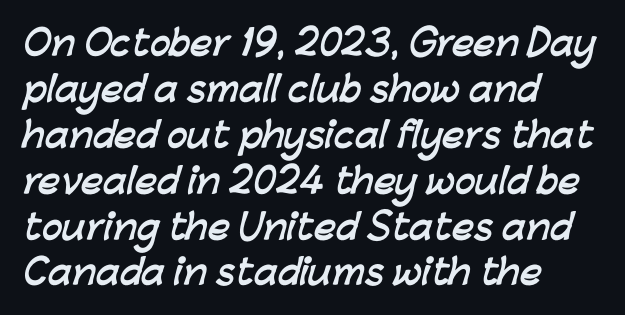
The area under the type is left untouched. You could not count columns in this text — the font is proportionally spaced. Vertically, the passage feels balanced, rows spaced as you'd expect. The letters carry no serifs — their stems end cleanly without finishing strokes.
